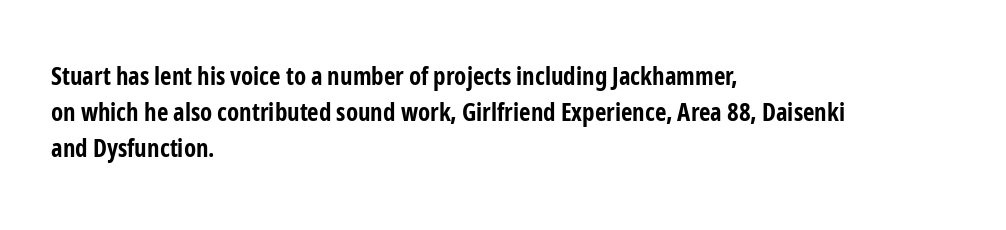
{"italic": "no", "bold": "yes", "underline": "no", "align": "left", "line_spacing": "normal", "line_spacing_ratio": 1.44, "letter_spacing": "normal", "letter_spacing_em": 0.0, "glyph_px": 25}
